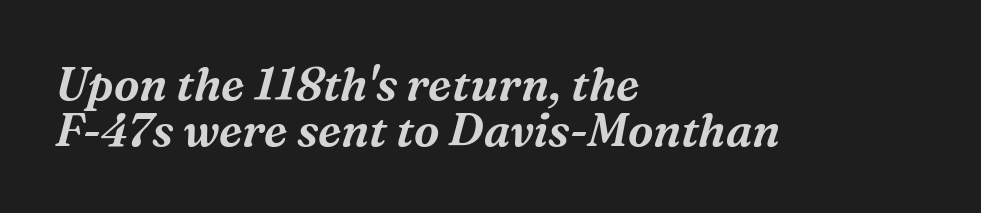
Is there much room between lines? No — they nearly touch. If you drew a ruler down the left edge, every line would touch it. Character widths vary here, with narrow letters taking less room than wide ones. No word sits above an underline.
